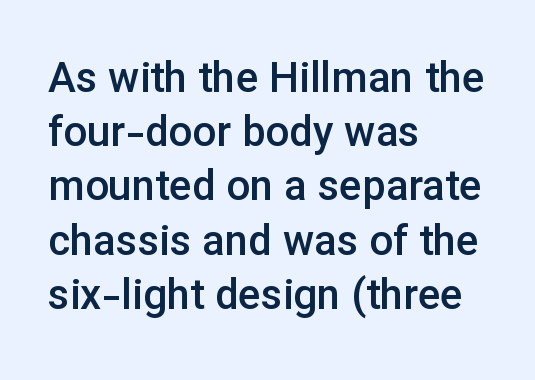
Q: Is the text bold? A: Semi-bold.
Q: Is the text italic (slanted)? A: No, it is upright.
Q: Is the typeface a serif or a sans-serif typeface? A: Sans-serif.
Q: Is the text underlined? A: No.
Q: How is the paragraph aligned? A: Left-aligned.
Q: Is the spacing between letters normal or unusually wide? A: Normal.
Q: Is the spacing between lines tight, normal or loose? A: Normal.
Q: Width (condensed, normal, or wide)? A: Normal.
Q: Stroke contrast? A: Low.
Q: x-height? A: Medium.
Q: Monospaced? A: No.
